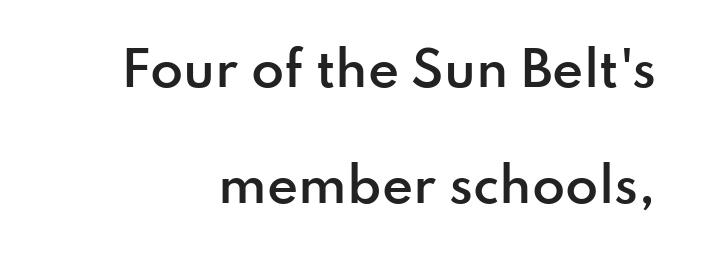
Q: Is the text bold? A: Semi-bold.
Q: Is the text italic (slanted)? A: No, it is upright.
Q: Is the typeface a serif or a sans-serif typeface? A: Sans-serif.
Q: Is the text underlined? A: No.
Q: Is the spacing between letters normal or unusually wide? A: Normal.
Q: Is the spacing between lines tight, normal or loose? A: Loose.
Q: Width (condensed, normal, or wide)? A: Normal.
Q: Stroke contrast? A: Low.
Q: x-height? A: Small.
Q: Monospaced? A: No.
